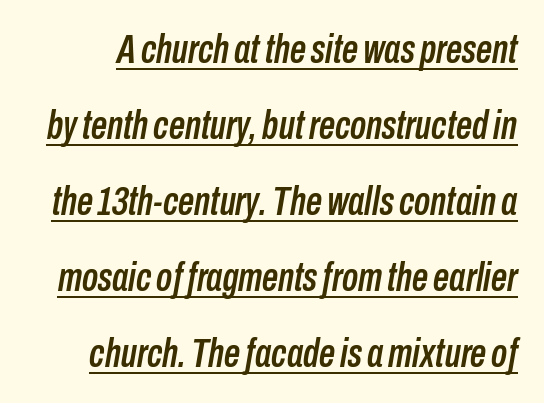
Q: Is the text italic (slanted)? A: Yes, it leans right by about 10 degrees.
Q: Is the text underlined? A: Yes.
Q: Is the spacing between letters normal or unusually wide? A: Normal.
Q: Is the spacing between lines tight, normal or loose? A: Loose.
Q: Width (condensed, normal, or wide)? A: Condensed.
Q: Stroke contrast? A: Low.
Q: x-height? A: Medium.
Q: Monospaced? A: No.
